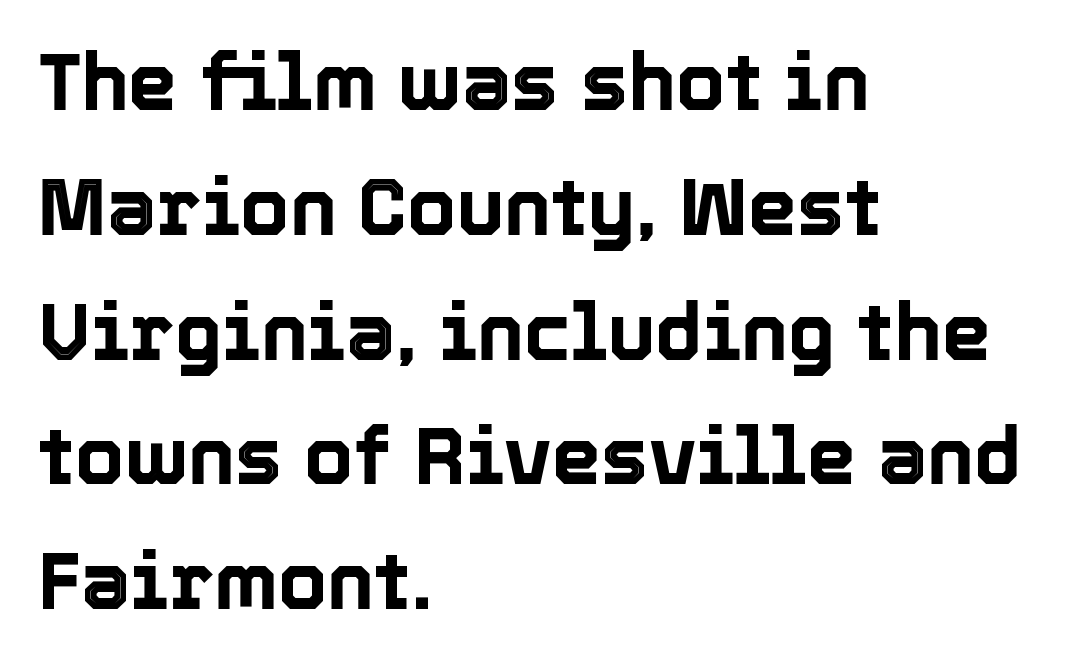
This rendering uses left alignment, leaving the right contour irregular. Compared with typical paragraphs, the rows here are spaced about the same. The passage shown is not underscored anywhere. Every stem runs plumb, perpendicular to the baseline. The line texture is even and compact thanks to regular tracking. You could not count columns in this text — the font is proportionally spaced.
